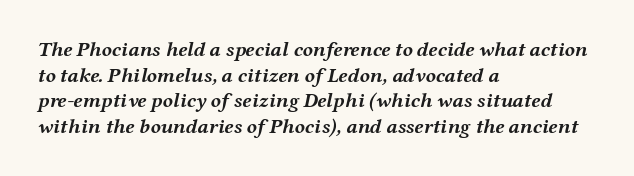
{"italic": "yes", "lean": "right", "slant_degrees": 12, "bold": "yes", "underline": "no", "align": "left", "line_spacing_ratio": 1.22, "letter_spacing": "normal", "letter_spacing_em": 0.0, "glyph_px": 21}
